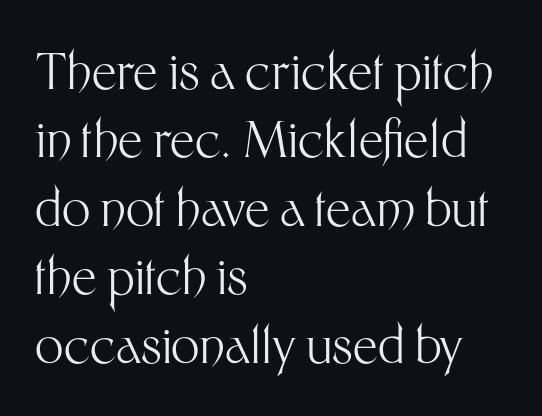
{"serif": "no", "italic": "no", "bold": "no", "weight": "light", "width": "normal", "stroke_contrast": "medium", "x_height": "medium", "monospaced": "no", "underline": "no", "align": "left", "line_spacing": "normal", "line_spacing_ratio": 1.37, "letter_spacing": "normal", "letter_spacing_em": 0.0, "glyph_px": 50}
